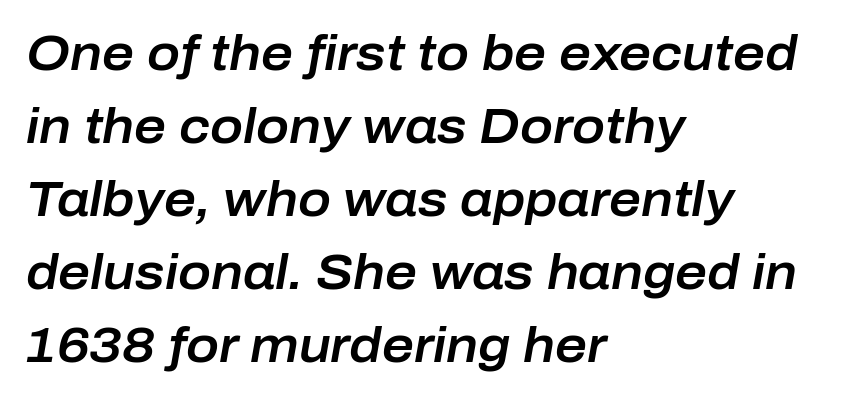
If you drew a line through each stem, it would be angled. The passage shown stacks its lines at a standard gap. Only glyphs here, with clear space below each row. The paragraph has a hard left edge and a soft right edge. The line texture is even and compact thanks to regular tracking.
